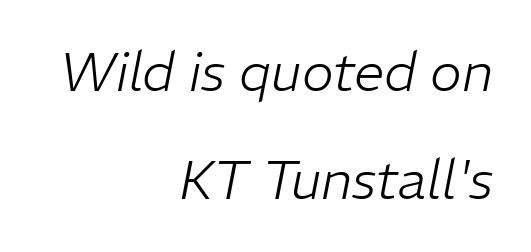
Q: Is the text bold? A: No.
Q: Is the text italic (slanted)? A: Yes, it leans right by about 11 degrees.
Q: Is the text underlined? A: No.
Q: How is the paragraph aligned? A: Right-aligned.
Q: Is the spacing between letters normal or unusually wide? A: Normal.
Q: Is the spacing between lines tight, normal or loose? A: Loose.
Q: Width (condensed, normal, or wide)? A: Normal.
Q: Stroke contrast? A: Low.
Q: x-height? A: Medium.
Q: Monospaced? A: No.
